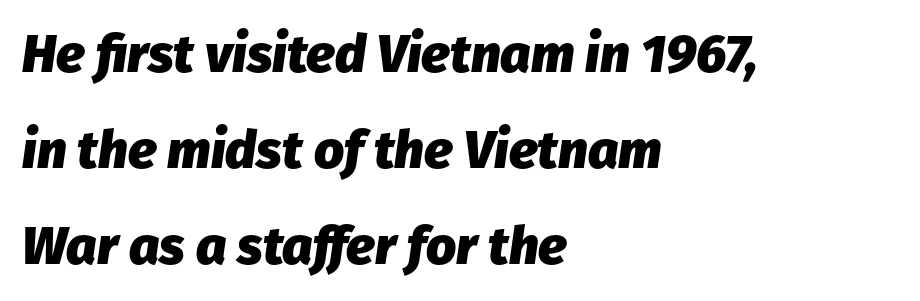
Varying glyph widths throughout — classic text-font behaviour. Posture: slanted. A student would call this left alignment; a typographer would say flush left, rag right. Plenty of ink on the page — the face is bold. Decoration check: the copy has no underline.
